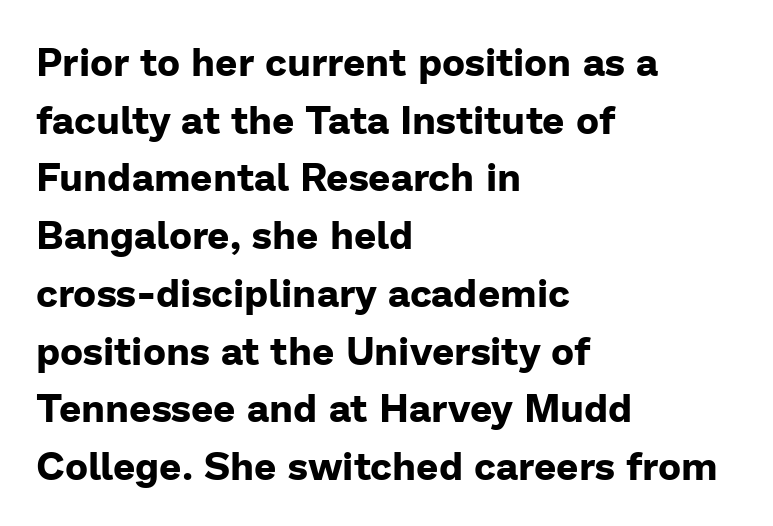
{"serif": "no", "italic": "no", "bold": "yes", "weight": "bold", "width": "normal", "stroke_contrast": "low", "x_height": "medium", "monospaced": "no", "underline": "no", "align": "left", "line_spacing": "normal", "line_spacing_ratio": 1.48, "letter_spacing": "normal", "letter_spacing_em": 0.0, "glyph_px": 39}
